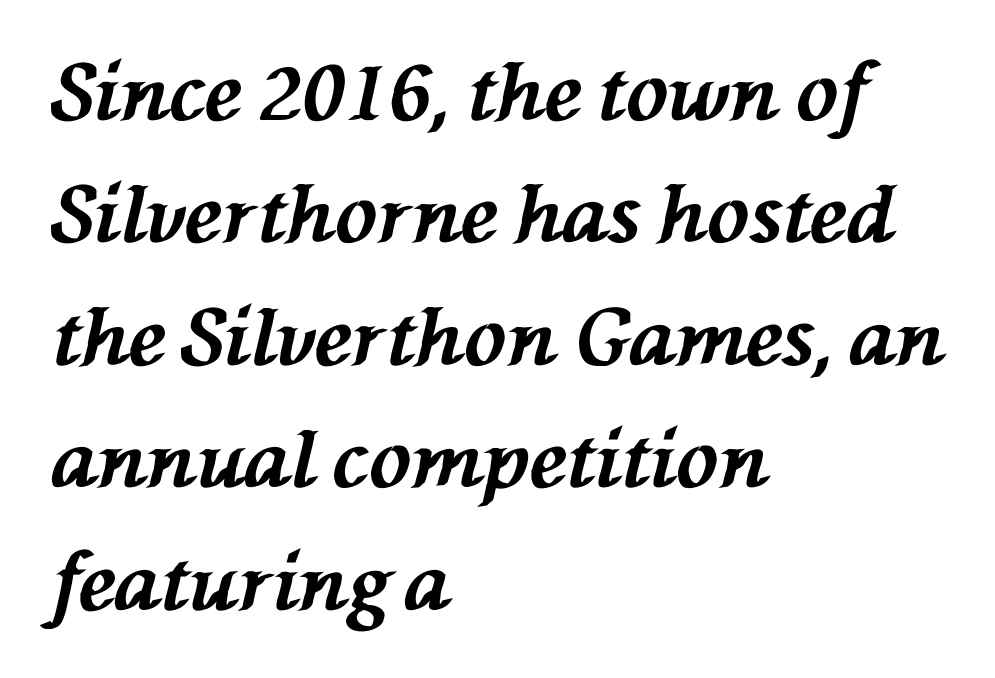
The image shows 78 px bold type, italic (leaning left); set left-aligned, normal line spacing (1.57x), normal letter spacing, not underlined; medium stroke contrast and a medium x-height.
